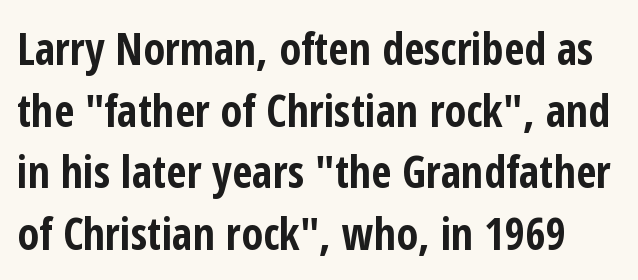
The image shows 44 px bold, condensed sans-serif type, upright; set normal line spacing (1.4x), normal letter spacing, not underlined; low stroke contrast and a medium x-height.
